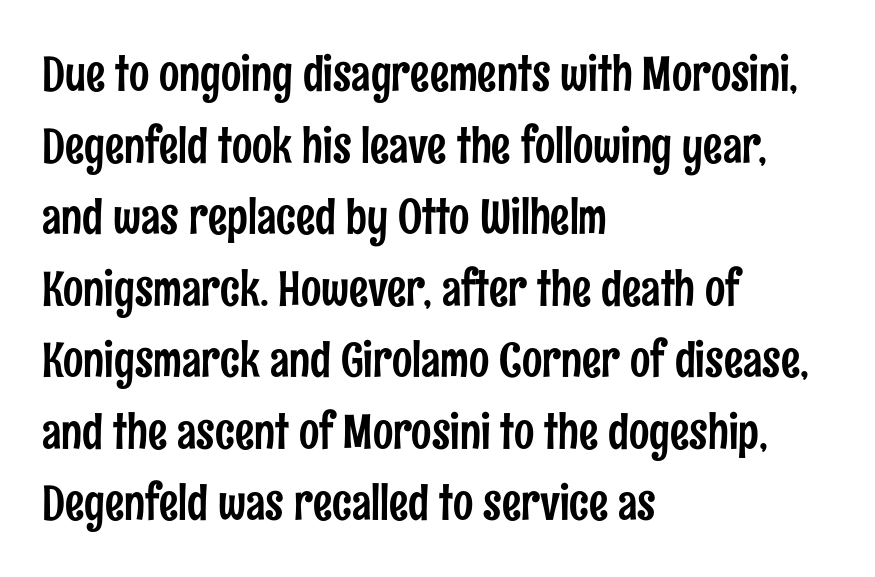
{"serif": "no", "italic": "no", "width": "condensed", "stroke_contrast": "low", "x_height": "medium", "monospaced": "no", "underline": "no", "align": "left", "line_spacing": "normal", "line_spacing_ratio": 1.49, "letter_spacing": "normal", "letter_spacing_em": 0.0, "glyph_px": 48}
